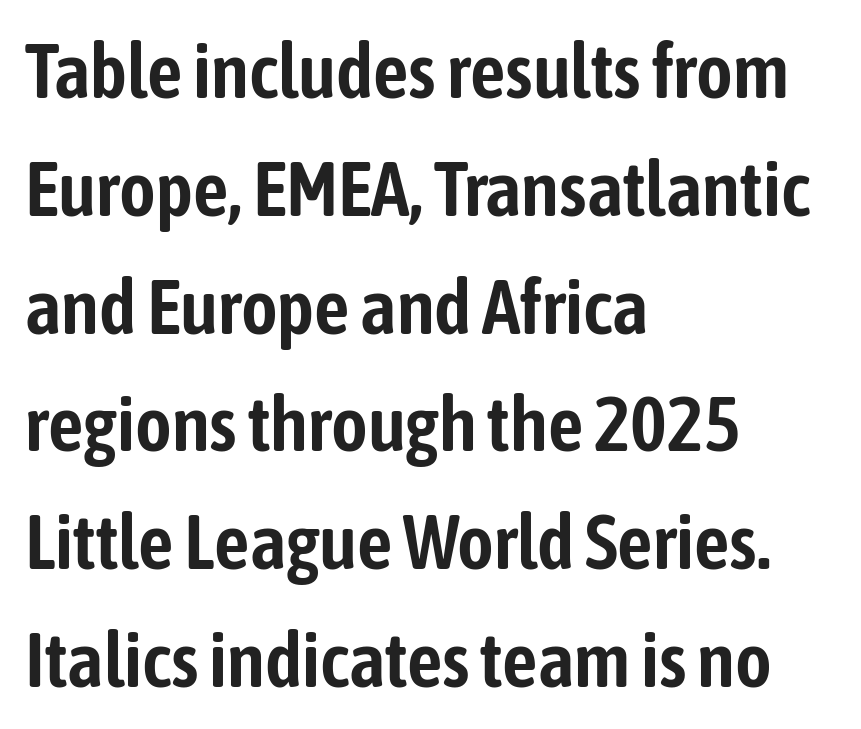
Looks like regular typesetting: each glyph gets only the width it needs. Tall strokes in this sample are plumb rather than angled. The text was rendered using a sans face with plain stroke endings. Reading down the block, your eye returns to a fixed left position each line. Look at the tracking — it's just the regular setting, nothing added. Successive baselines arrive at the customary interval.
